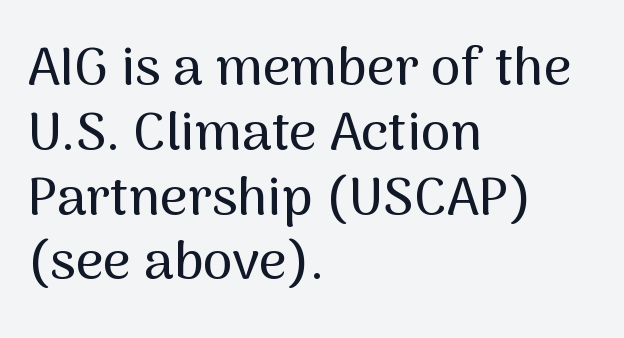
The image shows 54 px sans-serif type, upright; set left-aligned, line spacing 1.2x, normal letter spacing, not underlined; medium stroke contrast and a medium x-height.
